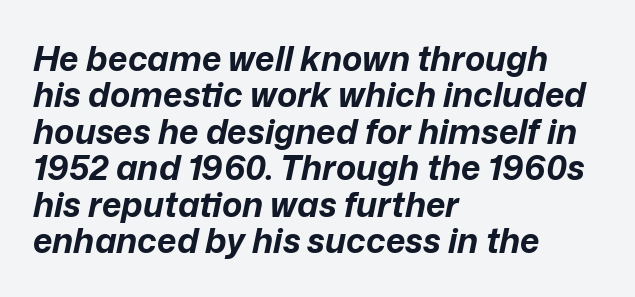
Would a proofreader flag this as italicized? Yes. Do the characters align in a grid? No, the font is proportional. The space beneath each line is pristine and unruled. Where is the straight margin? On the left. Plenty of ink on the page — the face is bold. The vertical gap from one line to the next is small.
